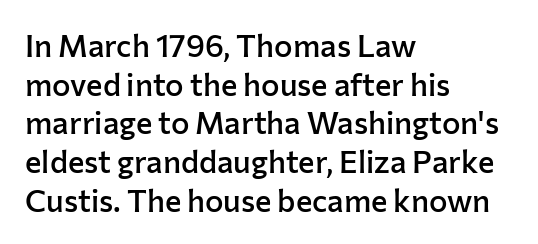
The image shows 31 px semibold sans-serif type, upright; set left-aligned, normal line spacing (1.25x), normal letter spacing, not underlined; low stroke contrast and a medium x-height.
